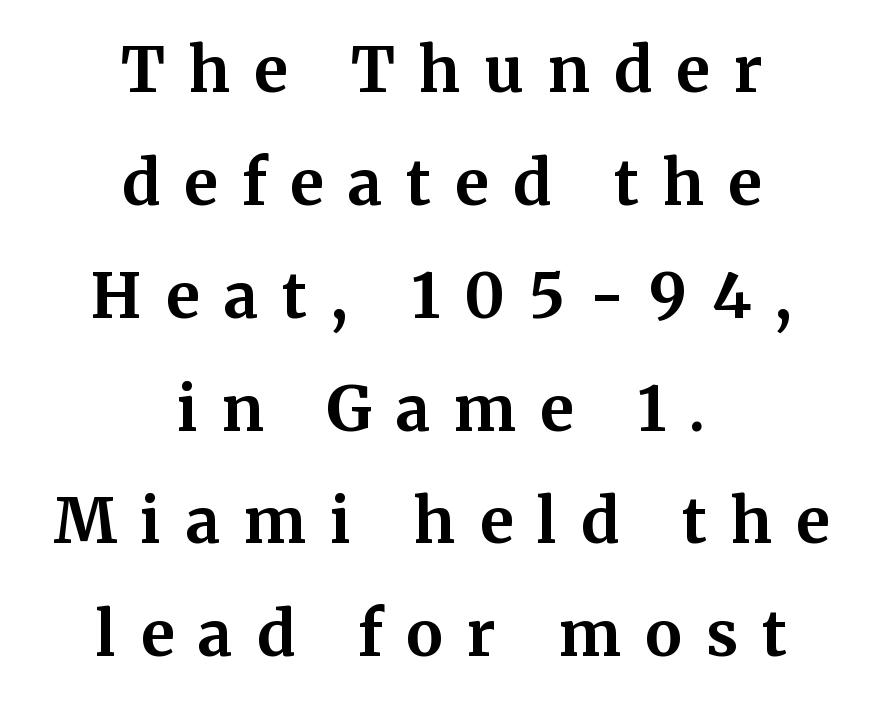
{"serif": "yes", "italic": "no", "bold": "yes", "weight": "bold", "width": "normal", "stroke_contrast": "medium", "x_height": "medium", "monospaced": "no", "underline": "no", "align": "center", "line_spacing_ratio": 1.82, "letter_spacing": "wide", "letter_spacing_em": 0.39, "glyph_px": 62}
